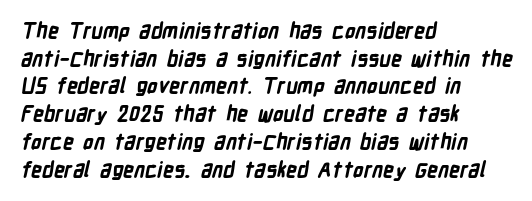
{"bold": "yes", "underline": "no", "align": "left", "line_spacing": "normal", "line_spacing_ratio": 1.32, "letter_spacing": "normal", "letter_spacing_em": 0.0, "glyph_px": 21}
